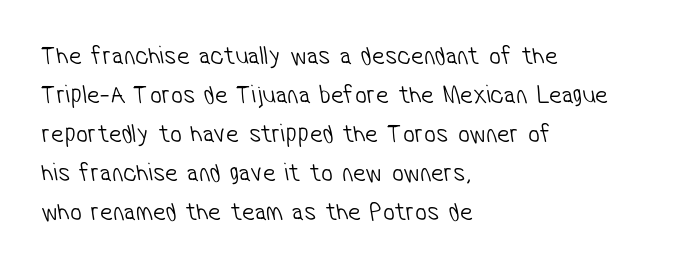
The image shows 26 px text type; set left-aligned, normal line spacing (1.5x), normal letter spacing, not underlined.
